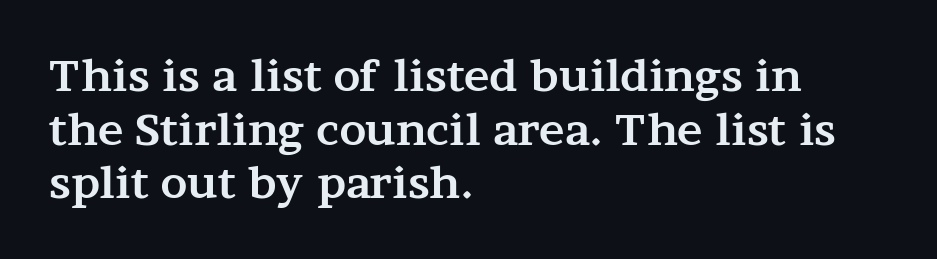
{"serif": "yes", "italic": "no", "bold": "yes", "weight": "bold", "width": "wide", "stroke_contrast": "medium", "x_height": "medium", "monospaced": "no", "underline": "no", "align": "left", "line_spacing": "normal", "line_spacing_ratio": 1.25, "letter_spacing": "normal", "letter_spacing_em": 0.0, "glyph_px": 43}
